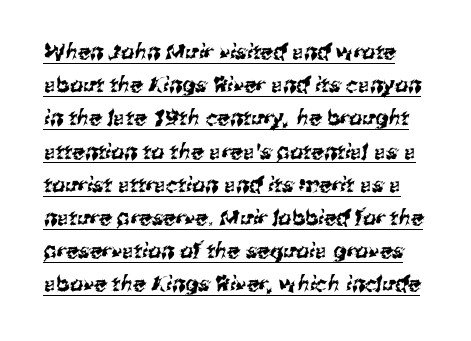
Each line of the rendering has a horizontal stroke beneath the glyphs. Glyph-to-glyph distance matches everyday printed text. Vertical spacing — default.
